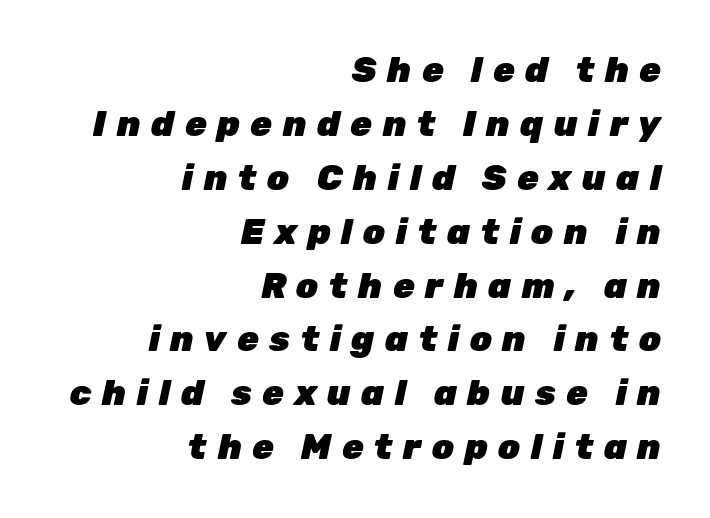
Q: Is the text bold? A: Yes.
Q: Is the text italic (slanted)? A: Yes, it leans right by about 12 degrees.
Q: Is the text underlined? A: No.
Q: How is the paragraph aligned? A: Right-aligned.
Q: Is the spacing between letters normal or unusually wide? A: Unusually wide.
Q: Is the spacing between lines tight, normal or loose? A: Normal.
Q: Width (condensed, normal, or wide)? A: Normal.
Q: Stroke contrast? A: Low.
Q: x-height? A: Medium.
Q: Monospaced? A: No.
